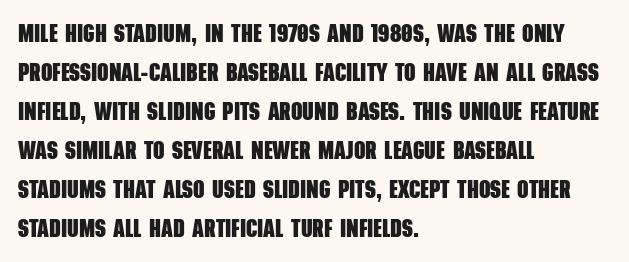
The area under the type is left untouched. Nobody touched the tracking dial on this one. Summary of vertical rhythm: regular, with standard interline spacing. These lines are set flush left with a ragged right edge. Typographic density is high because the face is bold.
